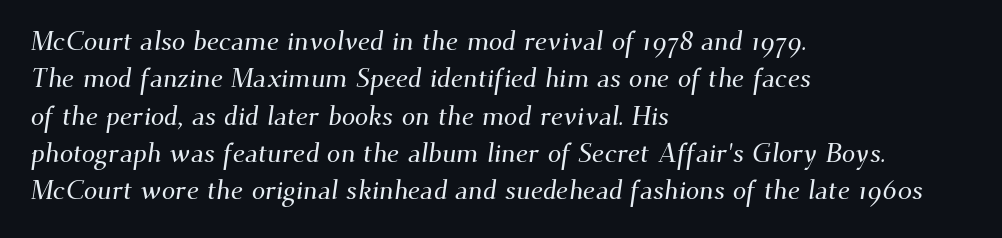
The setting favours the left margin, as ordinary paragraphs usually do. Lines of text with bare space underneath. Reading down the column, the eye jumps a familiar distance to each next line. The type is set solid horizontally, with unmodified tracking.
